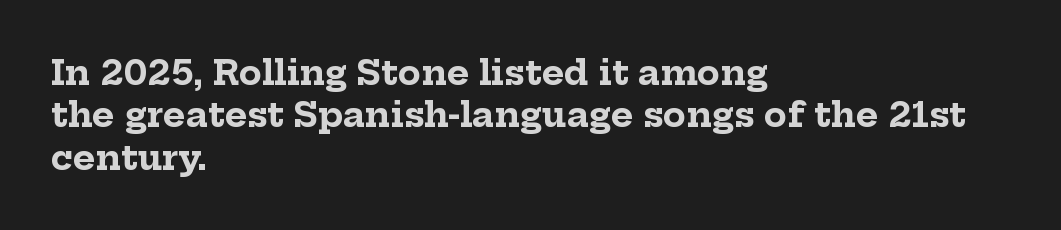
Q: Is the text bold? A: Yes.
Q: Is the text italic (slanted)? A: No, it is upright.
Q: Is the typeface a serif or a sans-serif typeface? A: Serif.
Q: Is the text underlined? A: No.
Q: How is the paragraph aligned? A: Left-aligned.
Q: Is the spacing between letters normal or unusually wide? A: Normal.
Q: Is the spacing between lines tight, normal or loose? A: Normal.
Q: Width (condensed, normal, or wide)? A: Normal.
Q: Stroke contrast? A: Low.
Q: x-height? A: Medium.
Q: Monospaced? A: No.
